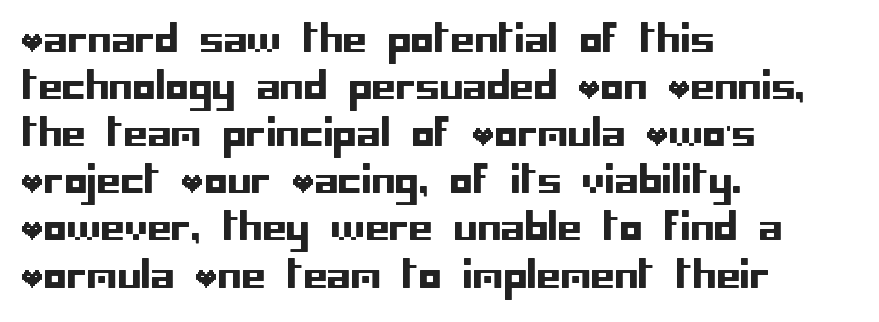
Type style note: lacks serifs. The typography opts for an upright posture over an oblique one. Caption: multi-line text, flush left, ragged right. The letterforms sit shoulder to shoulder at normal distance. Descenders hang freely into open space.
